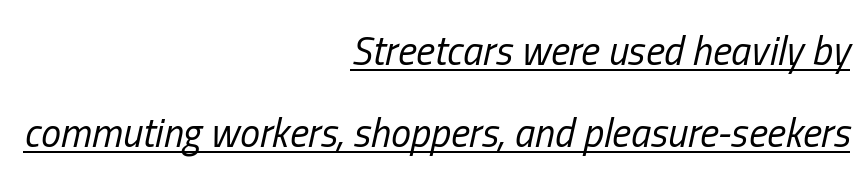
The image shows 40 px regular-weight, condensed type, italic (leaning right); set right-aligned, loose line spacing (2.06x), normal letter spacing, underlined; low stroke contrast and a medium x-height.
